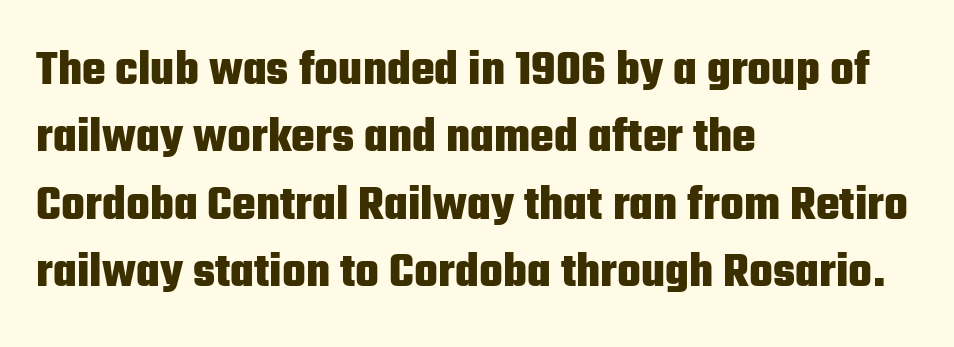
Think of a printed novel: that variable character pitch is what you see here. The line texture is even and compact thanks to regular tracking. The font is running at its bold setting. You can tell from the bare stems that sans-serif type was used. Quick note: underline off.
